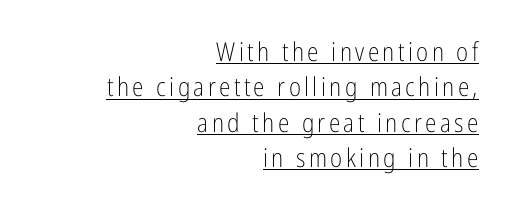
The letters look calm and open, with moderate or lighter stems. The rendering anchors every line to the right-hand side. In terms of leading, this rendering sits right in the middle. Characters remain perfectly vertical along every line. The passage shown is underscored from start to finish.
